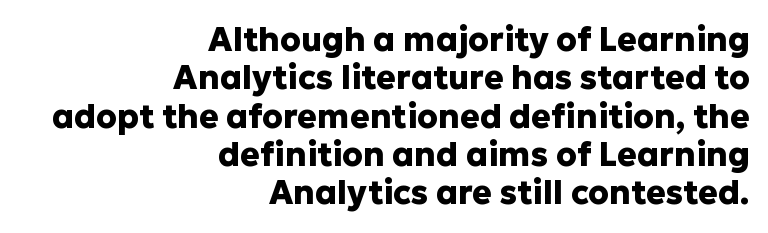
The lines in this sample share a right terminus and differ only in where they begin. A typesetter would mark this as roman, not italic. Nobody drew a line under any word here. Does the type have serifs? No, each stem ends abruptly. Default kerning and tracking; the words read as compact shapes. The sample has been set heavy, in full bold.
